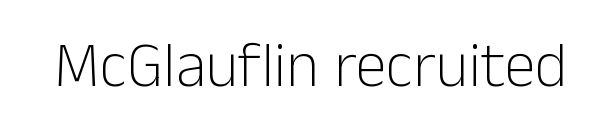
{"serif": "no", "italic": "no", "bold": "no", "weight": "light", "width": "normal", "stroke_contrast": "low", "x_height": "medium", "monospaced": "no", "underline": "no", "letter_spacing": "normal", "letter_spacing_em": 0.0, "glyph_px": 63}
